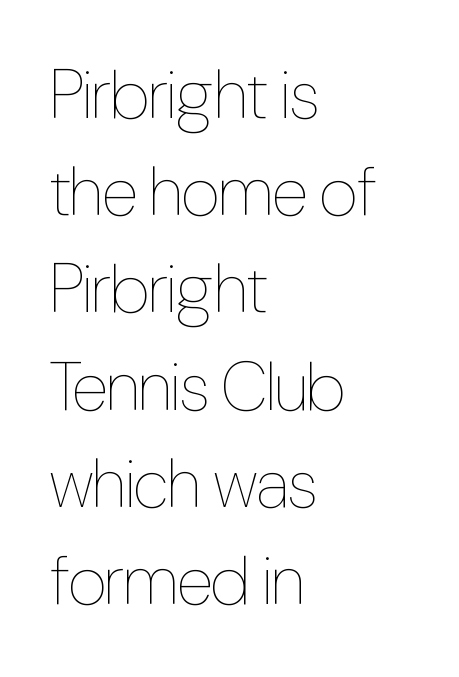
Q: Is the text bold? A: No.
Q: Is the text italic (slanted)? A: No, it is upright.
Q: Is the text underlined? A: No.
Q: How is the paragraph aligned? A: Left-aligned.
Q: Is the spacing between letters normal or unusually wide? A: Normal.
Q: Is the spacing between lines tight, normal or loose? A: Normal.
Q: Width (condensed, normal, or wide)? A: Condensed.
Q: Stroke contrast? A: Low.
Q: x-height? A: Medium.
Q: Monospaced? A: No.
